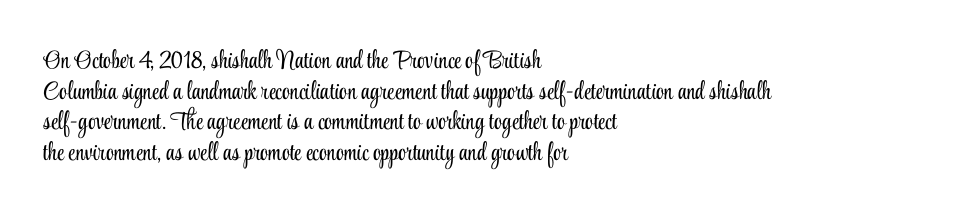
The image shows 25 px text type; set left-aligned, line spacing 1.23x, normal letter spacing, not underlined.
